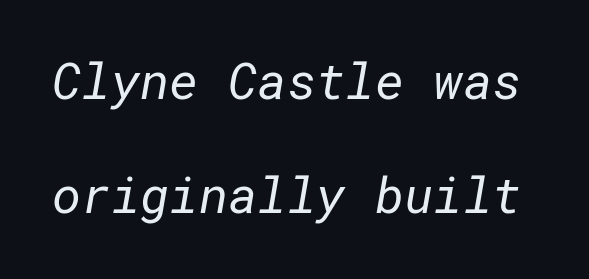
The image shows 50 px regular-weight sans-serif type; set loose line spacing (2.29x), normal letter spacing, not underlined; low stroke contrast and a medium x-height.
